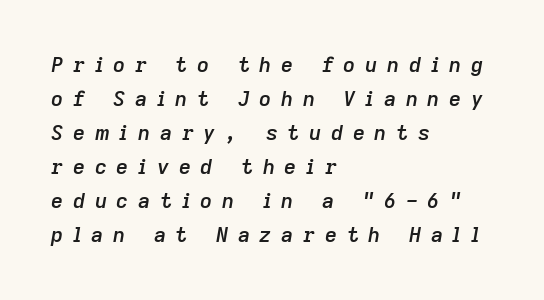
The words here are not underlined. These lines are set flush left with a ragged right edge. Regarding leading, the lines here are spaced in the standard way. Posture: slanted. What stands out about the letter spacing? Its width — letters are far apart. Summary of weight: moderately heavy, a semibold.
